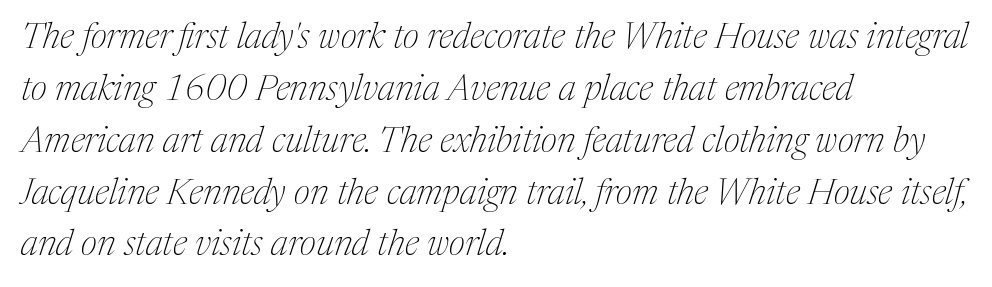
{"serif": "yes", "italic": "yes", "lean": "right", "slant_degrees": 17, "bold": "no", "weight": "thin", "width": "normal", "stroke_contrast": "medium", "x_height": "medium", "monospaced": "no", "underline": "no", "align": "left", "line_spacing": "normal", "line_spacing_ratio": 1.44, "letter_spacing": "normal", "letter_spacing_em": 0.0, "glyph_px": 36}
